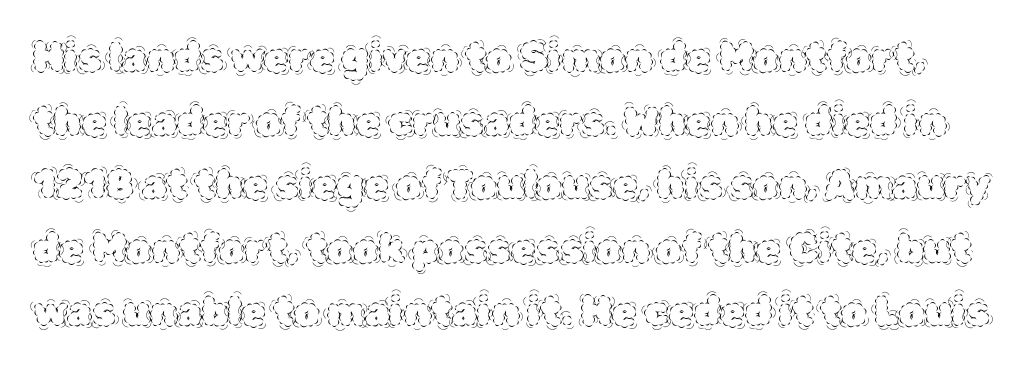
{"italic": "no", "bold": "no", "weight": "thin", "width": "normal", "x_height": "large", "monospaced": "no", "underline": "no", "line_spacing": "normal", "line_spacing_ratio": 1.59, "letter_spacing": "normal", "letter_spacing_em": 0.0, "glyph_px": 40}
